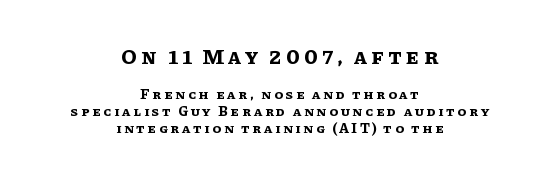
Ascenders rise straight up at ninety degrees. Nobody drew a line under any word here. The typesetter chose a symmetrical, centered arrangement here. The line texture is sparse and dotted thanks to wide tracking.
